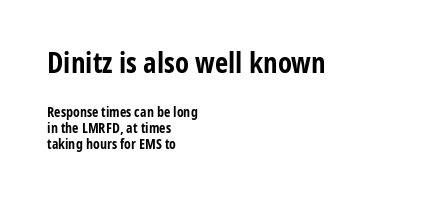
{"serif": "no", "italic": "no", "bold": "yes", "weight": "bold", "width": "condensed", "stroke_contrast": "low", "x_height": "medium", "monospaced": "no", "underline": "no", "align": "left", "line_spacing": "tight", "line_spacing_ratio": 1.15, "letter_spacing": "normal", "letter_spacing_em": 0.0, "larger_block": "first", "size_ratio": 2.07, "glyph_px": 29}
